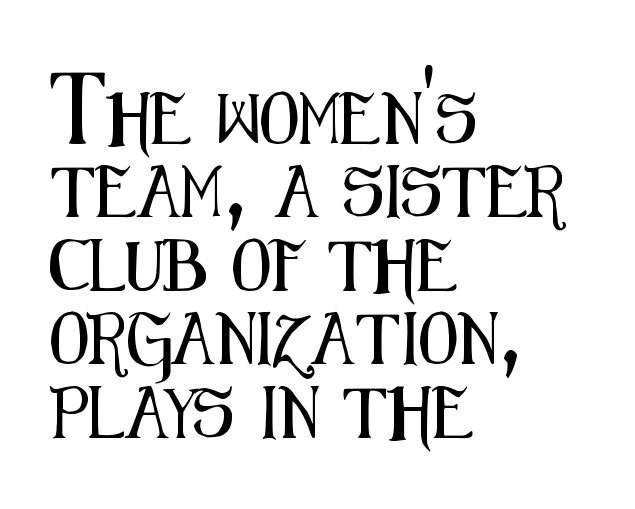
Q: Is the text italic (slanted)? A: No, it is upright.
Q: Is the text underlined? A: No.
Q: How is the paragraph aligned? A: Left-aligned.
Q: Is the spacing between letters normal or unusually wide? A: Normal.
Q: Is the spacing between lines tight, normal or loose? A: Normal.
Q: Width (condensed, normal, or wide)? A: Condensed.
Q: Stroke contrast? A: Medium.
Q: x-height? A: Medium.
Q: Monospaced? A: No.
